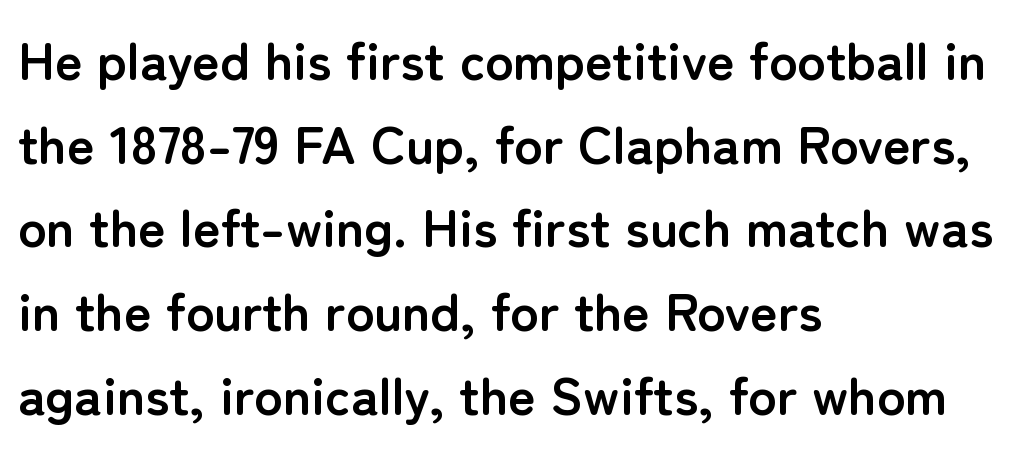
Unlike a traditional serif, this face leaves its strokes unadorned. Chunky letters — that's bold for sure. Rendered with straight, roman letterforms. Teacher's note: observe the even left margin — that is flush-left alignment.
